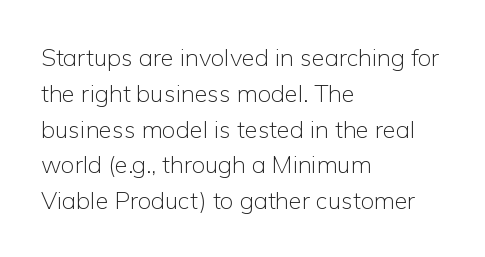
The setting favours the left margin, as ordinary paragraphs usually do. Upright lettering throughout. Letter spacing: default. No chunkiness to these letters — they're not bold.
